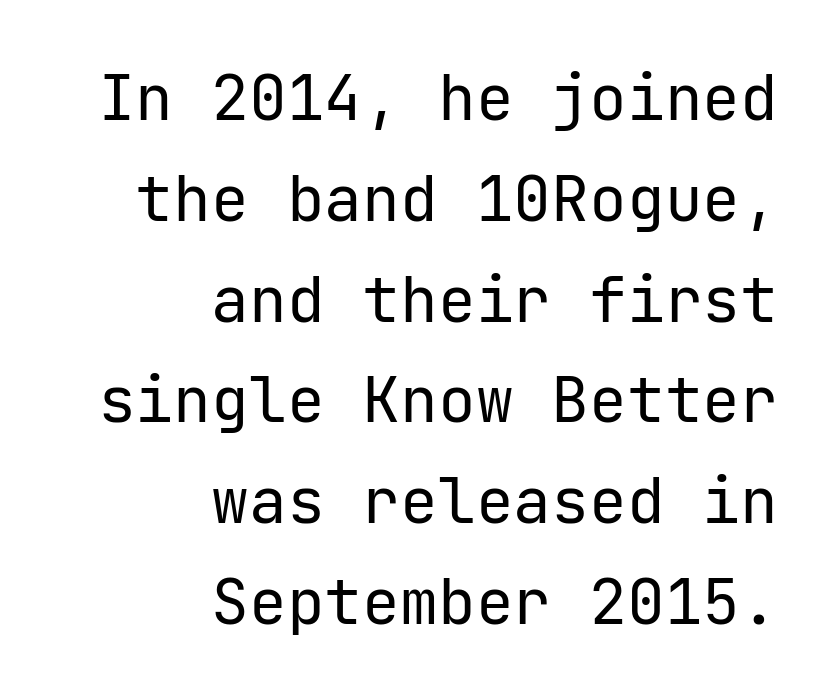
{"serif": "no", "italic": "no", "bold": "no", "weight": "regular", "width": "normal", "stroke_contrast": "low", "x_height": "medium", "underline": "no", "align": "right", "line_spacing": "normal", "line_spacing_ratio": 1.6, "letter_spacing": "normal", "letter_spacing_em": 0.0, "glyph_px": 63}
